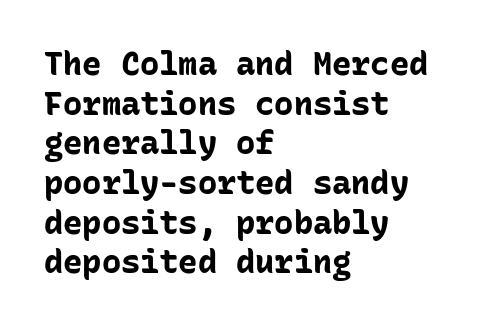
Q: Is the text bold? A: Yes.
Q: Is the text italic (slanted)? A: No, it is upright.
Q: Is the typeface a serif or a sans-serif typeface? A: Sans-serif.
Q: Is the text underlined? A: No.
Q: How is the paragraph aligned? A: Left-aligned.
Q: Is the spacing between letters normal or unusually wide? A: Normal.
Q: Width (condensed, normal, or wide)? A: Normal.
Q: Stroke contrast? A: Low.
Q: x-height? A: Medium.
Q: Monospaced? A: Yes.
